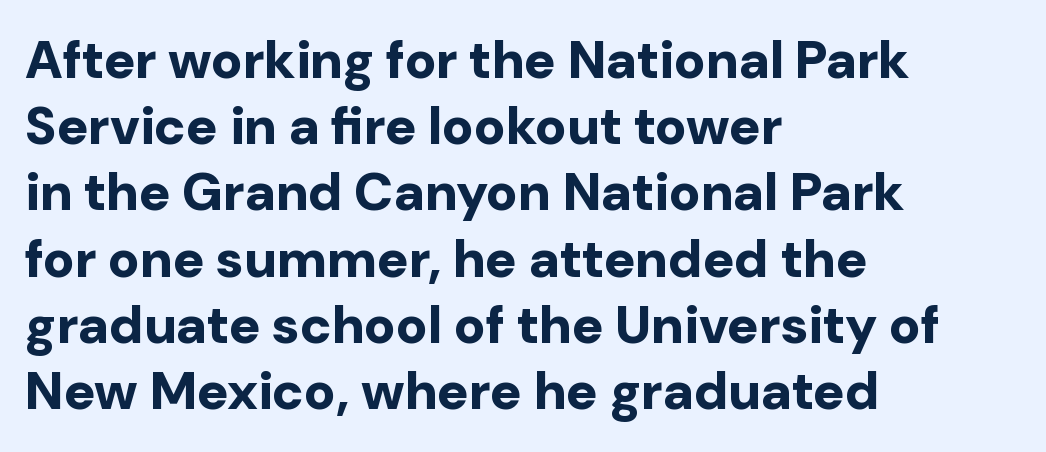
{"serif": "no", "italic": "no", "bold": "yes", "weight": "bold", "width": "normal", "stroke_contrast": "low", "x_height": "medium", "monospaced": "no", "underline": "no", "align": "left", "line_spacing": "normal", "line_spacing_ratio": 1.25, "letter_spacing": "normal", "letter_spacing_em": 0.0, "glyph_px": 53}
